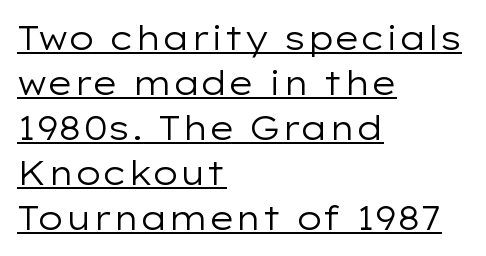
{"serif": "no", "italic": "no", "bold": "no", "weight": "regular", "width": "wide", "stroke_contrast": "low", "x_height": "medium", "monospaced": "no", "underline": "yes", "align": "left", "line_spacing": "normal", "line_spacing_ratio": 1.36, "letter_spacing": "normal", "letter_spacing_em": 0.0, "glyph_px": 33}
